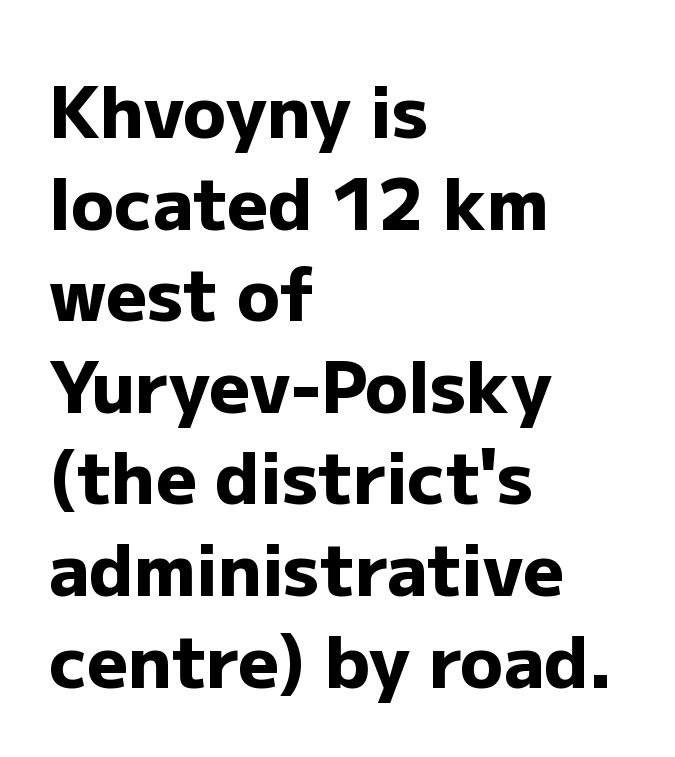
Q: Is the text bold? A: Yes.
Q: Is the text italic (slanted)? A: No, it is upright.
Q: Is the typeface a serif or a sans-serif typeface? A: Sans-serif.
Q: Is the text underlined? A: No.
Q: How is the paragraph aligned? A: Left-aligned.
Q: Is the spacing between letters normal or unusually wide? A: Normal.
Q: Is the spacing between lines tight, normal or loose? A: Normal.
Q: Width (condensed, normal, or wide)? A: Normal.
Q: Stroke contrast? A: Low.
Q: x-height? A: Medium.
Q: Monospaced? A: No.
